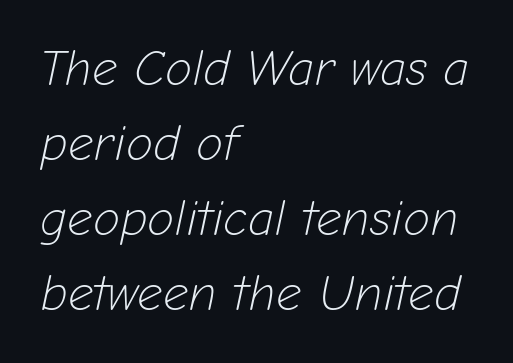
Q: Is the text bold? A: No.
Q: Is the text italic (slanted)? A: Yes, it leans right by about 12 degrees.
Q: Is the text underlined? A: No.
Q: How is the paragraph aligned? A: Left-aligned.
Q: Is the spacing between letters normal or unusually wide? A: Normal.
Q: Is the spacing between lines tight, normal or loose? A: Normal.
Q: Width (condensed, normal, or wide)? A: Normal.
Q: Stroke contrast? A: Low.
Q: x-height? A: Medium.
Q: Monospaced? A: No.
